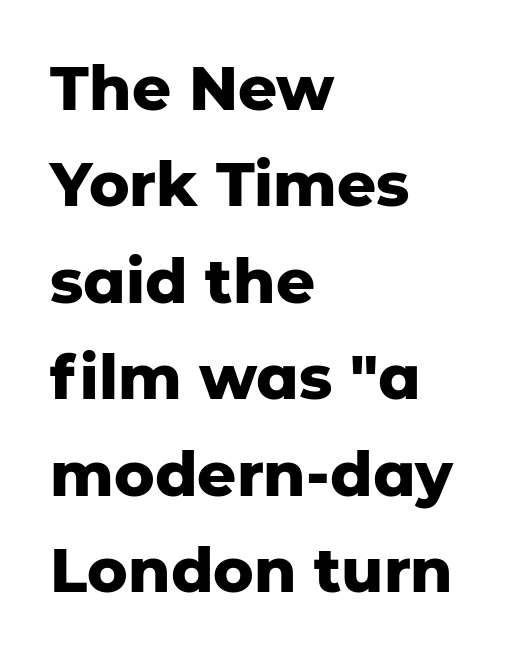
{"serif": "no", "italic": "no", "bold": "yes", "weight": "heavy", "width": "normal", "stroke_contrast": "low", "x_height": "medium", "monospaced": "no", "underline": "no", "align": "left", "line_spacing": "normal", "line_spacing_ratio": 1.58, "letter_spacing": "normal", "letter_spacing_em": 0.0, "glyph_px": 61}
